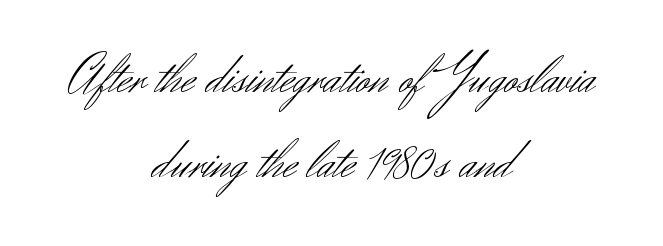
Q: Is the text bold? A: No.
Q: Is the text italic (slanted)? A: Yes.
Q: Is the typeface a serif or a sans-serif typeface? A: Sans-serif.
Q: Is the text underlined? A: No.
Q: How is the paragraph aligned? A: Centered.
Q: Is the spacing between letters normal or unusually wide? A: Normal.
Q: Is the spacing between lines tight, normal or loose? A: Normal.
Q: Width (condensed, normal, or wide)? A: Normal.
Q: Stroke contrast? A: Medium.
Q: x-height? A: Small.
Q: Monospaced? A: No.
